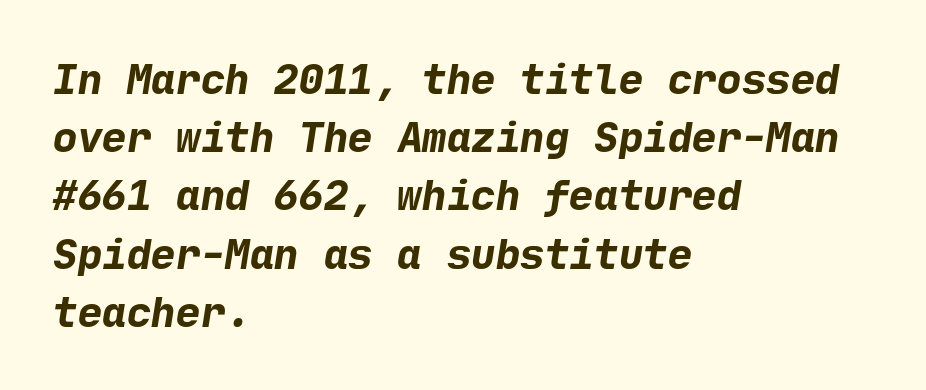
Q: Is the text bold? A: Yes.
Q: Is the typeface a serif or a sans-serif typeface? A: Sans-serif.
Q: Is the text underlined? A: No.
Q: How is the paragraph aligned? A: Left-aligned.
Q: Is the spacing between letters normal or unusually wide? A: Normal.
Q: Is the spacing between lines tight, normal or loose? A: Normal.
Q: Width (condensed, normal, or wide)? A: Normal.
Q: Stroke contrast? A: Low.
Q: x-height? A: Medium.
